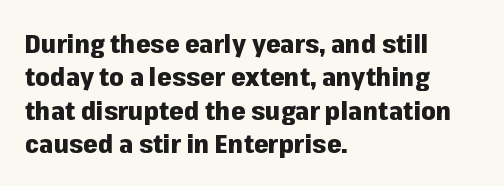
The image shows 26 px bold type, upright; set left-aligned, normal line spacing (1.28x), normal letter spacing, not underlined.
